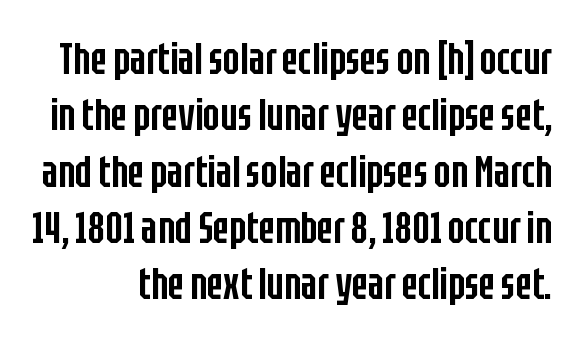
{"serif": "no", "italic": "no", "bold": "semi", "weight": "semibold", "width": "condensed", "stroke_contrast": "low", "x_height": "large", "monospaced": "no", "underline": "no", "line_spacing": "normal", "line_spacing_ratio": 1.28, "letter_spacing": "normal", "letter_spacing_em": 0.0, "glyph_px": 44}
